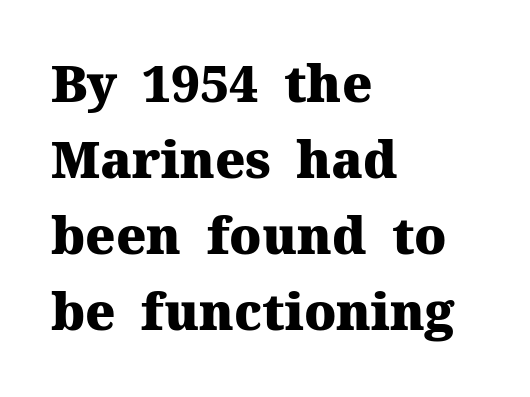
Q: Is the text bold? A: Yes.
Q: Is the text italic (slanted)? A: No, it is upright.
Q: Is the typeface a serif or a sans-serif typeface? A: Serif.
Q: Is the text underlined? A: No.
Q: How is the paragraph aligned? A: Left-aligned.
Q: Is the spacing between letters normal or unusually wide? A: Normal.
Q: Is the spacing between lines tight, normal or loose? A: Normal.
Q: Width (condensed, normal, or wide)? A: Normal.
Q: Stroke contrast? A: Medium.
Q: x-height? A: Medium.
Q: Monospaced? A: No.
